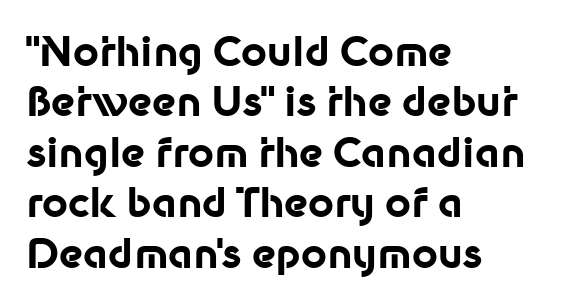
{"serif": "no", "italic": "no", "bold": "yes", "weight": "bold", "width": "normal", "stroke_contrast": "low", "x_height": "medium", "monospaced": "no", "underline": "no", "align": "left", "line_spacing": "normal", "line_spacing_ratio": 1.26, "letter_spacing": "normal", "letter_spacing_em": 0.0, "glyph_px": 40}
